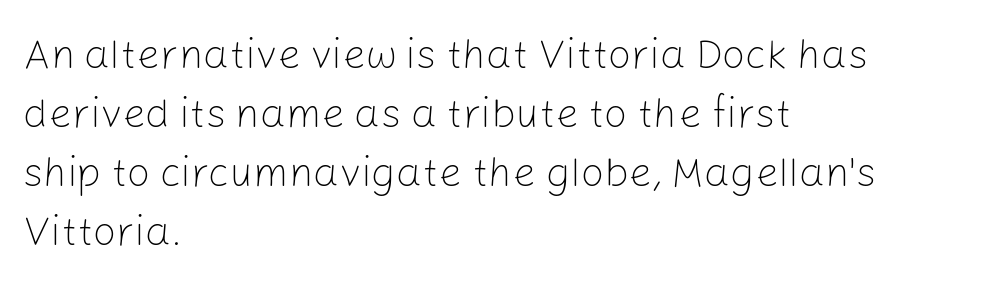
Q: Is the text bold? A: No.
Q: Is the text italic (slanted)? A: No, it is upright.
Q: Is the typeface a serif or a sans-serif typeface? A: Sans-serif.
Q: Is the text underlined? A: No.
Q: How is the paragraph aligned? A: Left-aligned.
Q: Is the spacing between letters normal or unusually wide? A: Normal.
Q: Is the spacing between lines tight, normal or loose? A: Normal.
Q: Width (condensed, normal, or wide)? A: Normal.
Q: Stroke contrast? A: Low.
Q: x-height? A: Medium.
Q: Monospaced? A: No.
